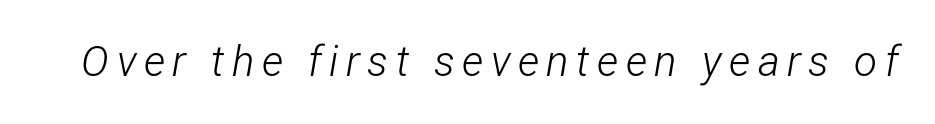
The font's italic variant was chosen for this text. Stems here are at most as thick as an everyday book face. Decoration check: the copy has no underline. Each letter keeps its own natural width here, so spacing adapts to shape.
